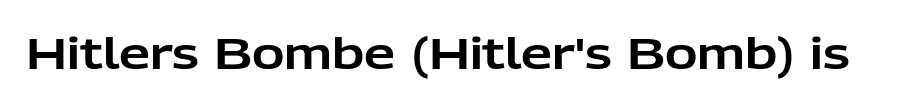
This rendering employs a face without finishing strokes, i.e., a sans-serif. The passage shown is typed in a proportional face where columns would drift. The gaps between neighbouring characters are ordinary and unremarkable. Do the letters lean? They stand straight. This rendering features lettering with no underline.
